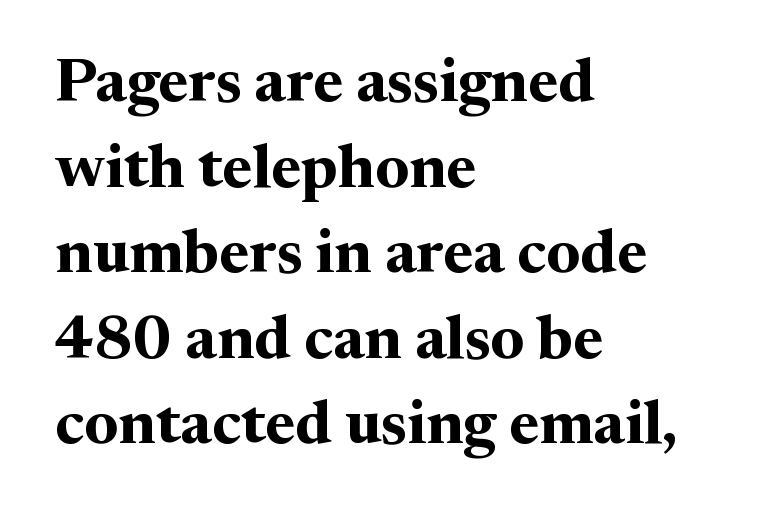
Q: Is the text bold? A: Yes.
Q: Is the text italic (slanted)? A: No, it is upright.
Q: Is the typeface a serif or a sans-serif typeface? A: Serif.
Q: Is the text underlined? A: No.
Q: How is the paragraph aligned? A: Left-aligned.
Q: Is the spacing between letters normal or unusually wide? A: Normal.
Q: Is the spacing between lines tight, normal or loose? A: Normal.
Q: Width (condensed, normal, or wide)? A: Normal.
Q: Stroke contrast? A: Medium.
Q: x-height? A: Medium.
Q: Monospaced? A: No.
